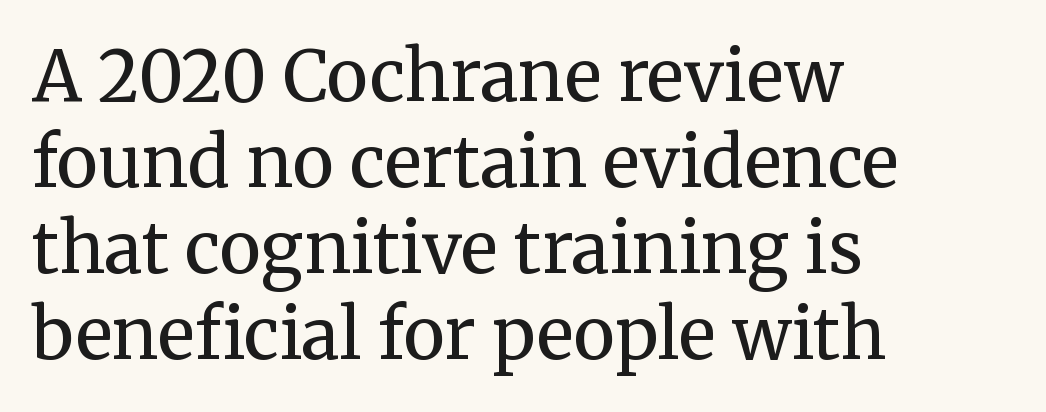
The image shows 70 px regular-weight serif type, upright; set left-aligned, line spacing 1.23x, normal letter spacing, not underlined; medium stroke contrast and a medium x-height.
